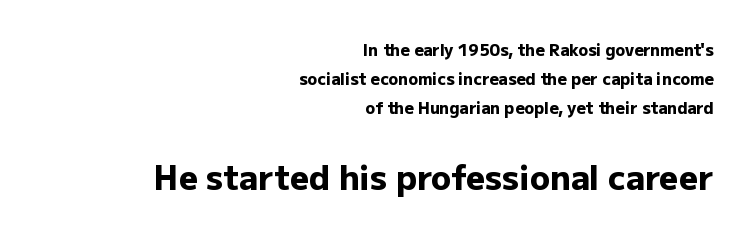
Q: Is the text bold? A: Yes.
Q: Is the text italic (slanted)? A: No, it is upright.
Q: Is the typeface a serif or a sans-serif typeface? A: Sans-serif.
Q: Is the text underlined? A: No.
Q: How is the paragraph aligned? A: Right-aligned.
Q: Is the spacing between letters normal or unusually wide? A: Normal.
Q: Which block of text is set in a larger size, the first (top) or the second (bottom)? A: The second (bottom) one.
Q: Width (condensed, normal, or wide)? A: Normal.
Q: Stroke contrast? A: Low.
Q: x-height? A: Medium.
Q: Monospaced? A: No.
